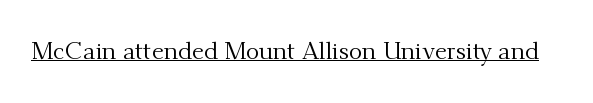
The letterforms sit at book weight or below. Posture: upright roman. Here the glyphs are tracked normally, forming tight word shapes. The words here are underlined.
